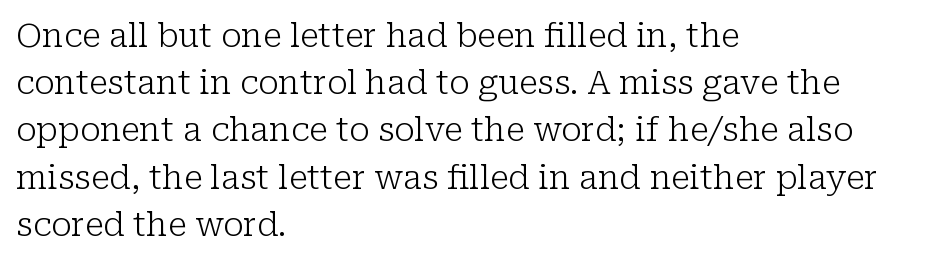
The image shows 33 px light serif type, upright; set left-aligned, normal line spacing (1.43x), normal letter spacing, not underlined; low stroke contrast and a medium x-height.
